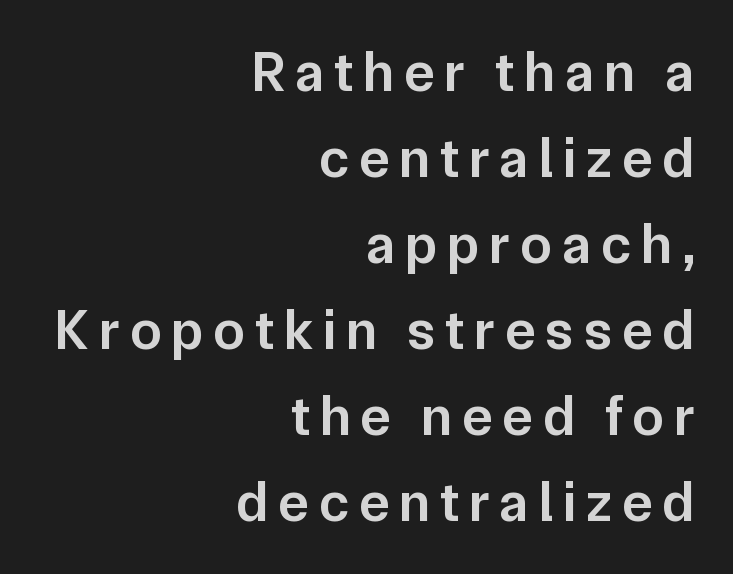
Quick note: underline off. These lines stack with their right ends in a neat column. When letters stand straight like this, we call the style roman or upright. Whoever set this chose a conventional vertical rhythm. Proportional: the letters do not fall into vertical columns.
